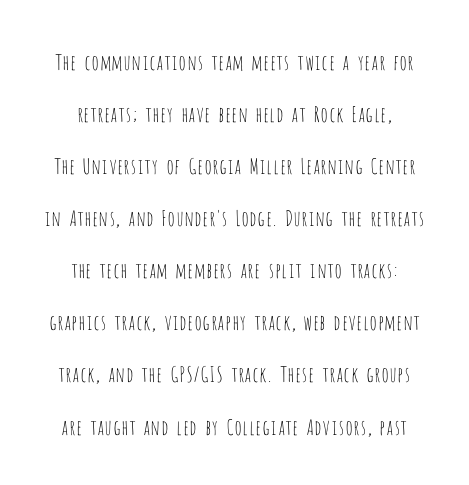
The image shows 21 px text type, upright; set loose line spacing (2.48x), normal letter spacing, not underlined.
